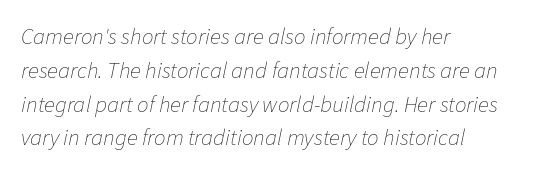
Q: Is the text bold? A: No.
Q: Is the text italic (slanted)? A: Yes, it leans right by about 11 degrees.
Q: Is the text underlined? A: No.
Q: How is the paragraph aligned? A: Left-aligned.
Q: Is the spacing between letters normal or unusually wide? A: Normal.
Q: Is the spacing between lines tight, normal or loose? A: Normal.
